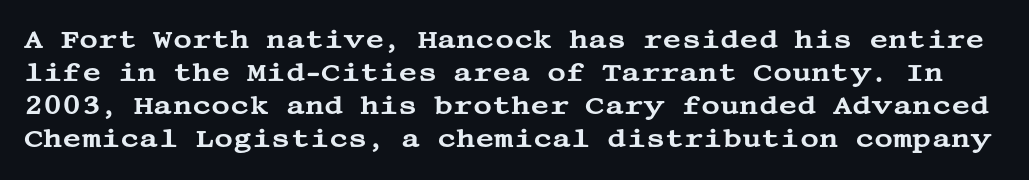
{"italic": "no", "underline": "no", "line_spacing": "normal", "line_spacing_ratio": 1.27, "letter_spacing": "normal", "letter_spacing_em": 0.0, "glyph_px": 26}
